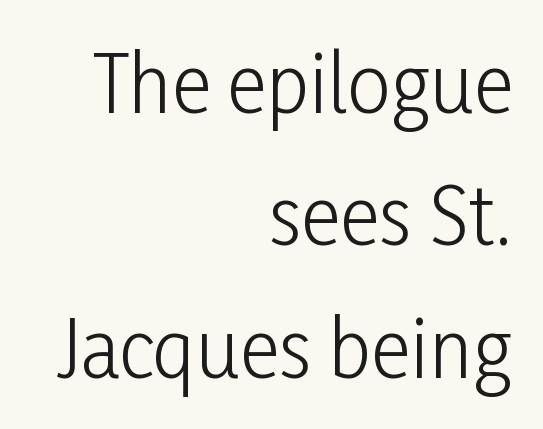
Descenders are the only things crossing below the line. In terms of letterform style, serifs are entirely absent. Nope, not italic — everything's standing straight. Where is the straight margin? On the right. On a weight scale, this lands at 450 or below. Does extra space separate the letters? No, they use regular spacing.
